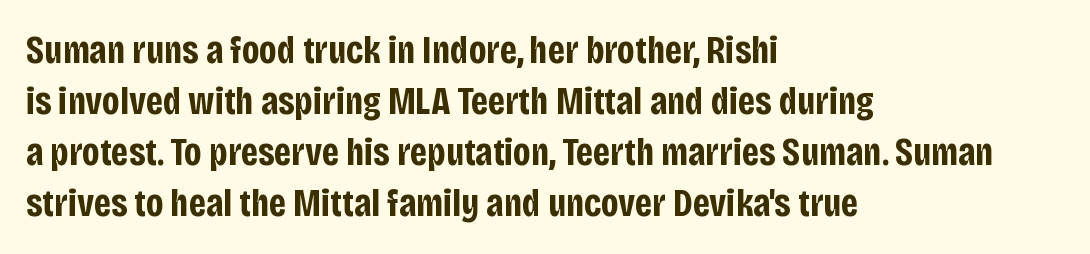
Reading down the column, the eye jumps a familiar distance to each next line. I'd call this a sans setting — the letters go barefoot. Teacher's note: observe the even left margin — that is flush-left alignment. Letter spacing: default. The passage shown is typed in a proportional face where columns would drift.
